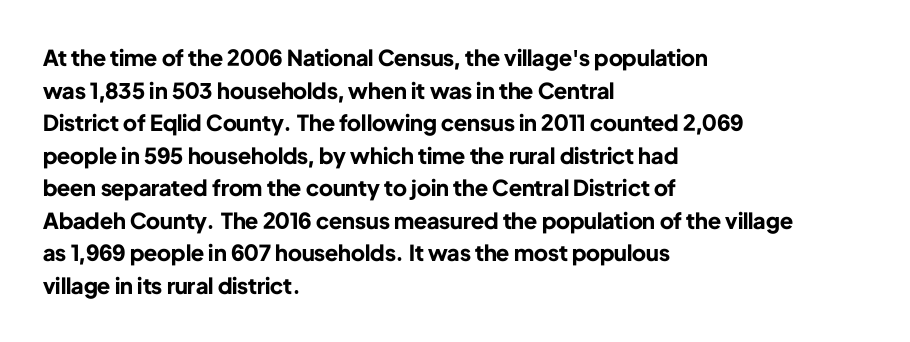
{"italic": "no", "bold": "yes", "underline": "no", "align": "left", "line_spacing": "normal", "line_spacing_ratio": 1.48, "letter_spacing": "normal", "letter_spacing_em": 0.0, "glyph_px": 22}
